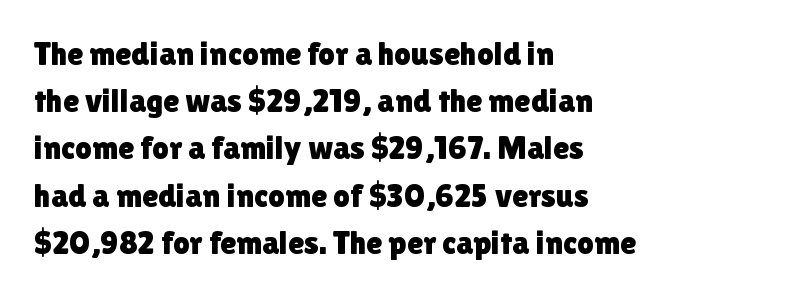
The image shows 33 px sans-serif type, upright; set left-aligned, normal line spacing (1.43x), normal letter spacing, not underlined; low stroke contrast and a medium x-height.
